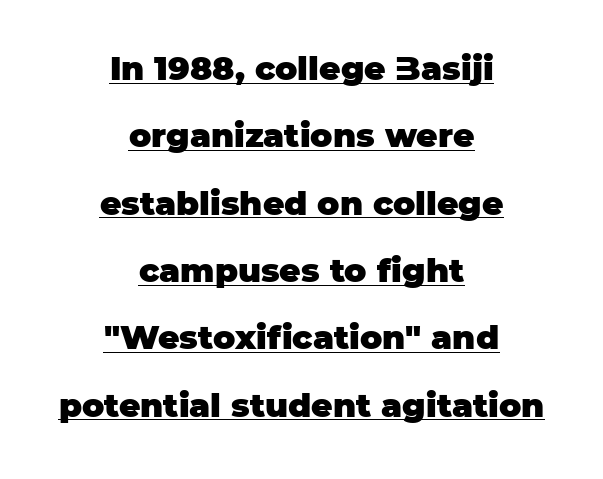
A roman cut, with each character standing at attention. This sample carries an underscore along the baseline area. Notice the wide empty band between every row — that's loose leading. The glyphs in this specimen are sans serif. The lines in this sample share a center point and differ in where they start and stop. In terms of letterspacing, this is plain default setting.
